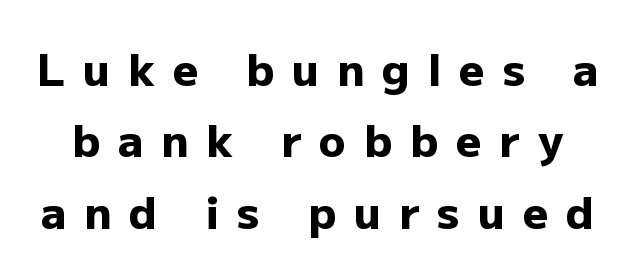
{"serif": "no", "italic": "no", "bold": "yes", "weight": "heavy", "width": "normal", "stroke_contrast": "low", "x_height": "medium", "monospaced": "no", "underline": "no", "line_spacing": "normal", "line_spacing_ratio": 1.62, "letter_spacing": "wide", "letter_spacing_em": 0.41, "glyph_px": 44}
